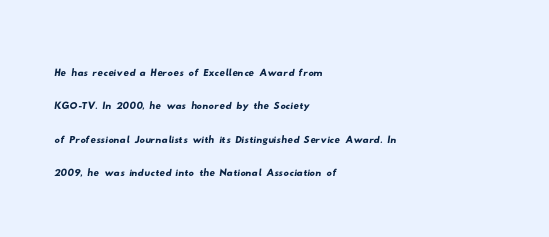
The glyphs are unaccompanied by any horizontal stroke below them. Spacing between characters is what you'd get straight out of the box. Horizontal alignment here is leftward, the default for most running prose.
